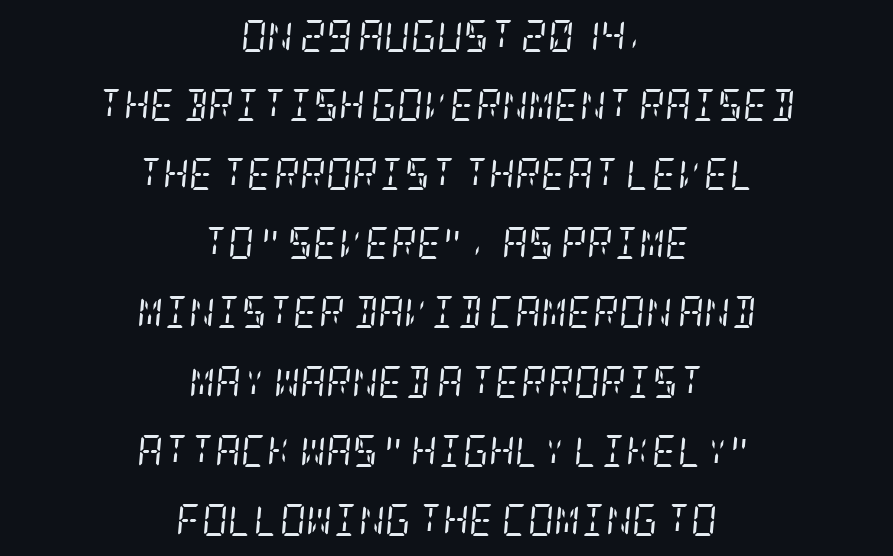
Caption: face not bold, strokes unweighted. The compositor balanced each line on the midline. The line texture is even and compact thanks to regular tracking. Only glyphs here, with clear space below each row. This is serif lettering, the kind often seen in printed books.
